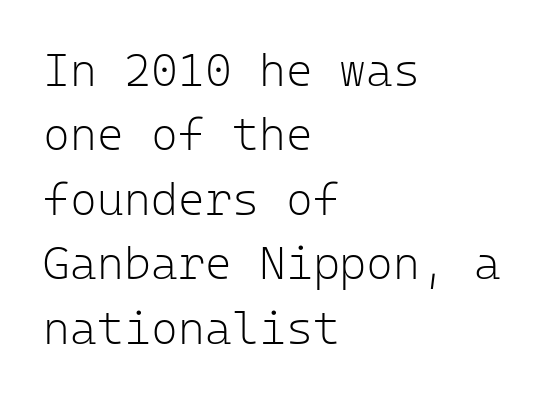
Q: Is the text bold? A: No.
Q: Is the text italic (slanted)? A: No, it is upright.
Q: Is the typeface a serif or a sans-serif typeface? A: Sans-serif.
Q: Is the text underlined? A: No.
Q: How is the paragraph aligned? A: Left-aligned.
Q: Is the spacing between letters normal or unusually wide? A: Normal.
Q: Is the spacing between lines tight, normal or loose? A: Normal.
Q: Width (condensed, normal, or wide)? A: Normal.
Q: Stroke contrast? A: Low.
Q: x-height? A: Medium.
Q: Monospaced? A: Yes.
